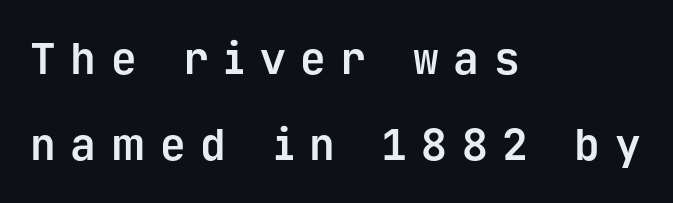
The line texture is sparse and dotted thanks to wide tracking. This is roman type, the default non-slanted kind. You can tell from the bare stems that sans-serif type was used. Monospaced: the letters line up in strict vertical columns.
